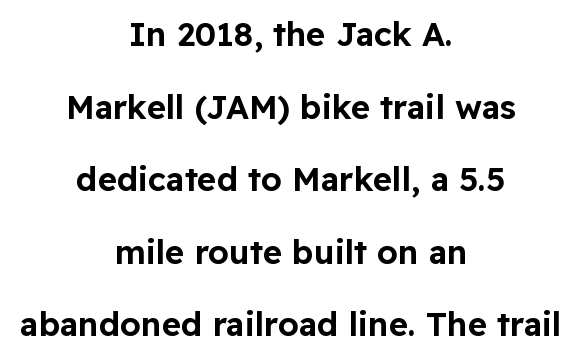
Q: Is the text italic (slanted)? A: No, it is upright.
Q: Is the typeface a serif or a sans-serif typeface? A: Sans-serif.
Q: Is the text underlined? A: No.
Q: How is the paragraph aligned? A: Centered.
Q: Is the spacing between letters normal or unusually wide? A: Normal.
Q: Is the spacing between lines tight, normal or loose? A: Loose.
Q: Width (condensed, normal, or wide)? A: Normal.
Q: Stroke contrast? A: Low.
Q: x-height? A: Medium.
Q: Monospaced? A: No.
